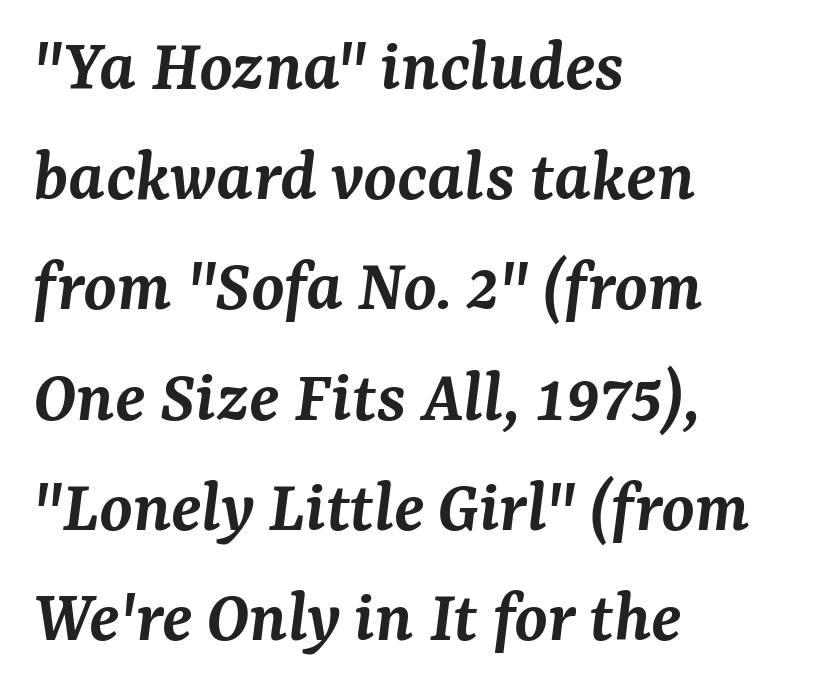
The image shows 76 px semibold serif type, italic (leaning right); set left-aligned, normal line spacing (1.45x), normal letter spacing, not underlined; medium stroke contrast and a medium x-height.
